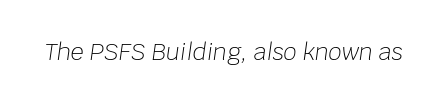
{"italic": "yes", "lean": "right", "slant_degrees": 8, "bold": "no", "underline": "no", "letter_spacing": "normal", "letter_spacing_em": 0.0, "glyph_px": 23}
